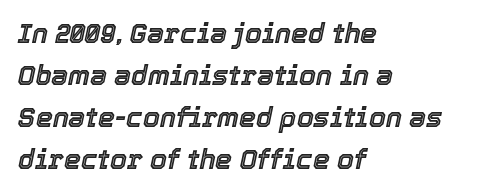
The image shows 27 px text type, italic (leaning right); set left-aligned, normal line spacing (1.56x), normal letter spacing, not underlined.
